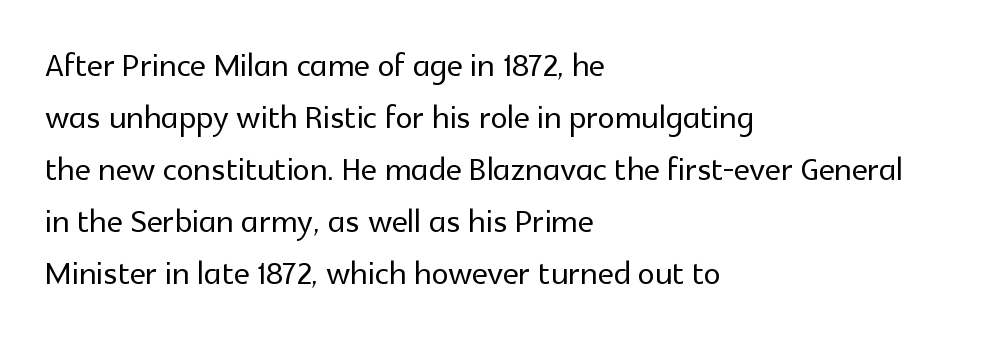
The image shows 43 px sans-serif type, upright; set left-aligned, line spacing 1.21x, normal letter spacing, not underlined; a medium x-height.
